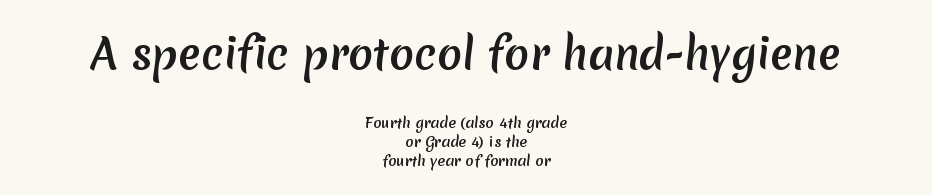
Has an underline been added? It has not. Serif or sans? Sans — the stroke terminals are bare. Characters follow at the spacing the type designer built in. Quick note: interline space is typical.
